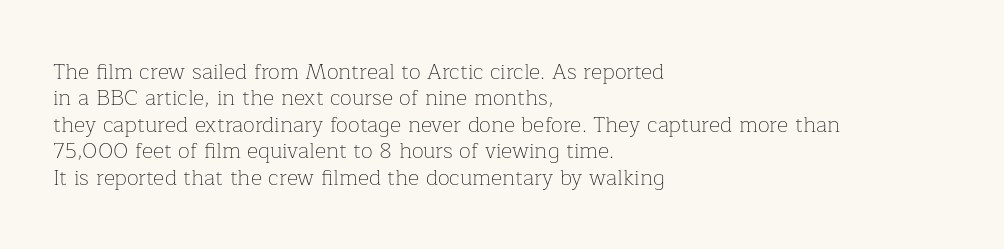
The image shows 22 px text type, upright; set left-aligned, line spacing 1.2x, normal letter spacing, not underlined.
